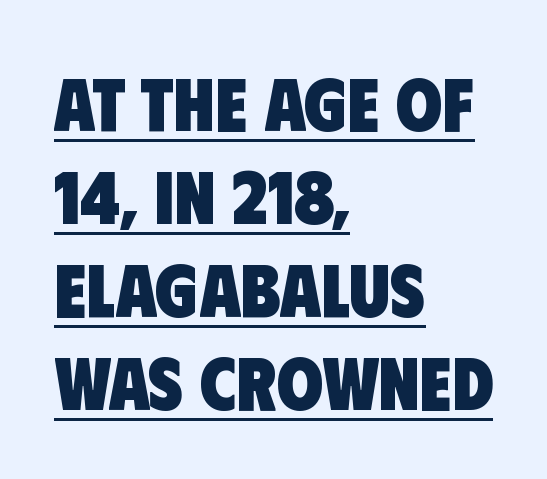
{"serif": "no", "bold": "yes", "weight": "heavy", "width": "condensed", "stroke_contrast": "low", "x_height": "large", "monospaced": "no", "underline": "yes", "align": "left", "line_spacing_ratio": 1.24, "letter_spacing": "normal", "letter_spacing_em": 0.0, "glyph_px": 75}
